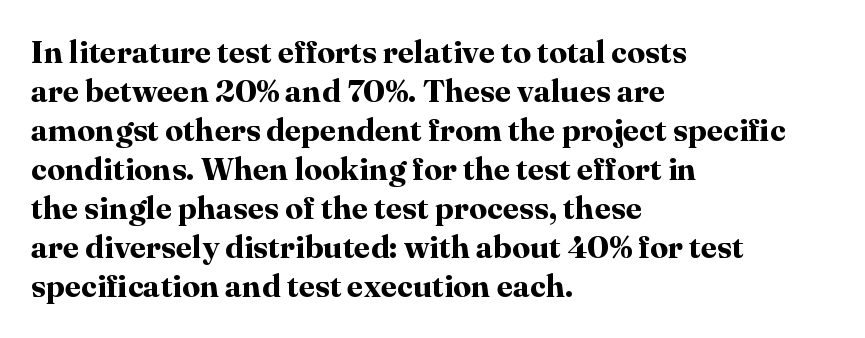
{"serif": "yes", "italic": "no", "bold": "yes", "weight": "bold", "width": "normal", "stroke_contrast": "high", "x_height": "medium", "monospaced": "no", "underline": "no", "align": "left", "line_spacing_ratio": 1.22, "letter_spacing": "normal", "letter_spacing_em": 0.0, "glyph_px": 32}
